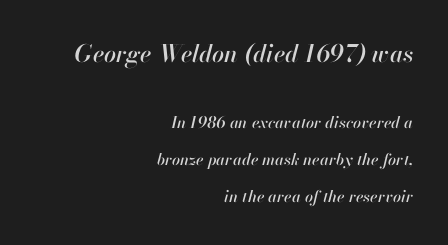
Q: Is the text italic (slanted)? A: Yes, it leans right by about 13 degrees.
Q: Is the text underlined? A: No.
Q: How is the paragraph aligned? A: Right-aligned.
Q: Is the spacing between letters normal or unusually wide? A: Normal.
Q: Is the spacing between lines tight, normal or loose? A: Loose.
Q: Which block of text is set in a larger size, the first (top) or the second (bottom)? A: The first (top) one.
